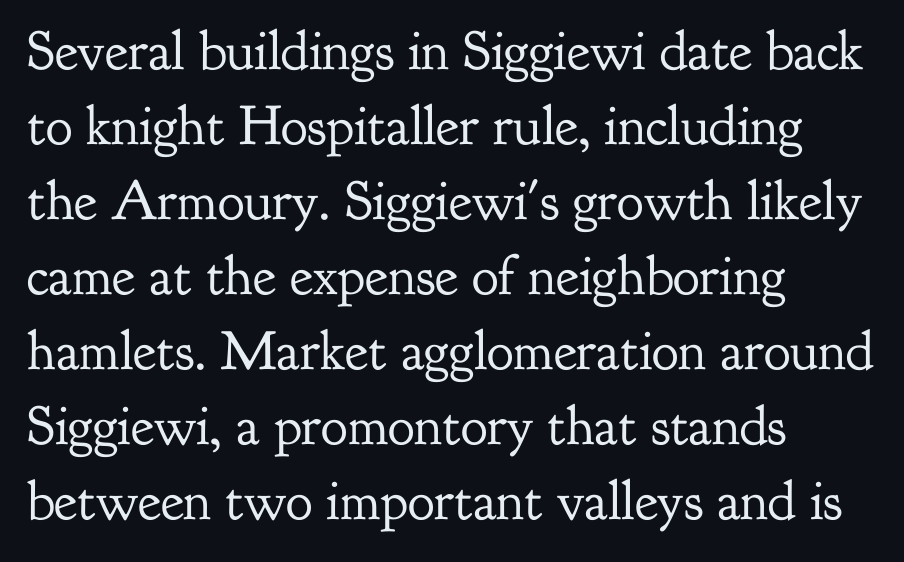
Q: Is the text bold? A: No.
Q: Is the text italic (slanted)? A: No, it is upright.
Q: Is the typeface a serif or a sans-serif typeface? A: Serif.
Q: Is the text underlined? A: No.
Q: How is the paragraph aligned? A: Left-aligned.
Q: Is the spacing between letters normal or unusually wide? A: Normal.
Q: Is the spacing between lines tight, normal or loose? A: Normal.
Q: Width (condensed, normal, or wide)? A: Normal.
Q: Stroke contrast? A: Low.
Q: x-height? A: Small.
Q: Monospaced? A: No.
